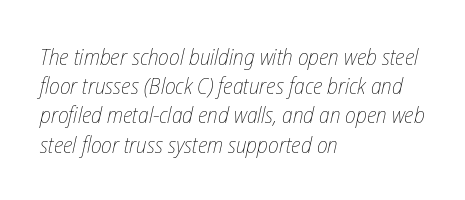
{"italic": "yes", "lean": "right", "slant_degrees": 12, "bold": "no", "underline": "no", "align": "left", "line_spacing": "normal", "line_spacing_ratio": 1.27, "letter_spacing": "normal", "letter_spacing_em": 0.0, "glyph_px": 23}
